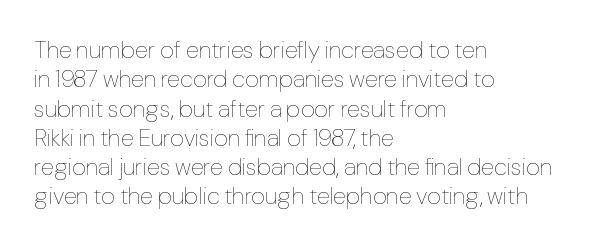
Q: Is the text bold? A: No.
Q: Is the text italic (slanted)? A: No, it is upright.
Q: Is the text underlined? A: No.
Q: How is the paragraph aligned? A: Left-aligned.
Q: Is the spacing between letters normal or unusually wide? A: Normal.
